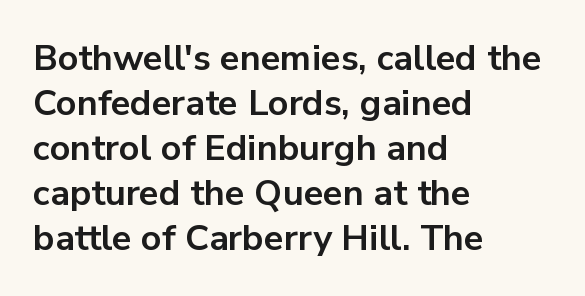
{"serif": "no", "italic": "no", "bold": "yes", "weight": "bold", "width": "normal", "stroke_contrast": "low", "x_height": "medium", "monospaced": "no", "underline": "no", "align": "left", "line_spacing": "normal", "line_spacing_ratio": 1.25, "letter_spacing": "normal", "letter_spacing_em": 0.0, "glyph_px": 36}
